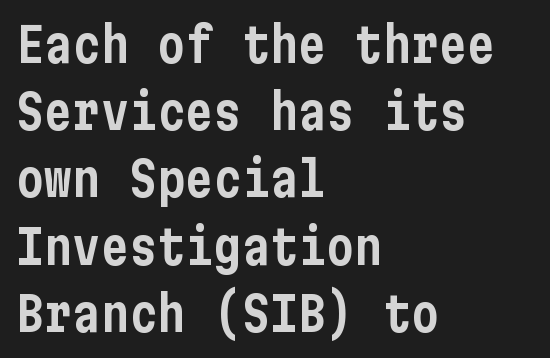
This block has exactly the height ordinary leading produces. The text block is weighted toward the left margin, trailing off unevenly rightward. Upright lettering throughout. No feet cap the strokes, marking this as sans-serif type.
